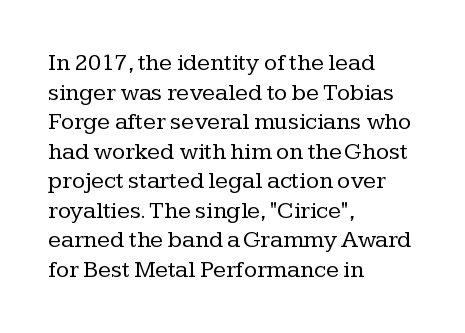
{"italic": "no", "bold": "no", "underline": "no", "align": "left", "line_spacing_ratio": 1.23, "letter_spacing": "normal", "letter_spacing_em": 0.0, "glyph_px": 24}
